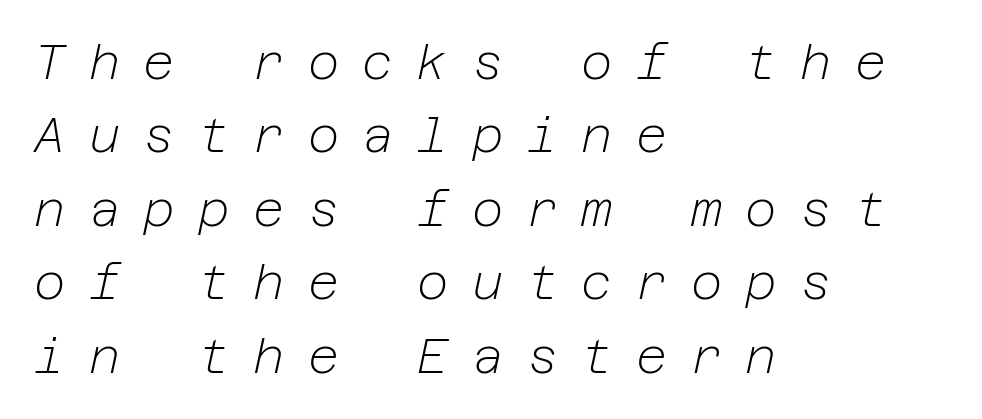
Glance below the letters and you will spot only blank space. Style check: oblique. A quiet, ordinary-to-light weight characterises the typeface. Summary of vertical rhythm: regular, with standard interline spacing.
